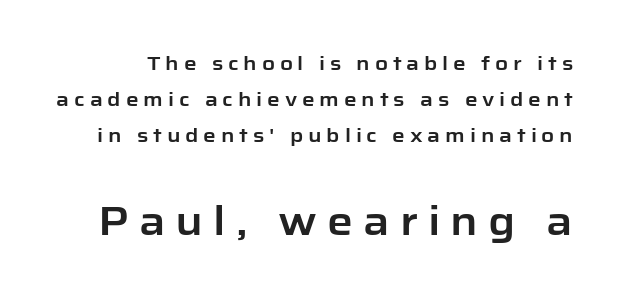
Think of a printed novel: that variable character pitch is what you see here. The type is letterspaced generously, with wide tracking. Only glyphs here, with clear space below each row. The composition opens small and finishes big. In terms of letterform style, serifs are entirely absent.
